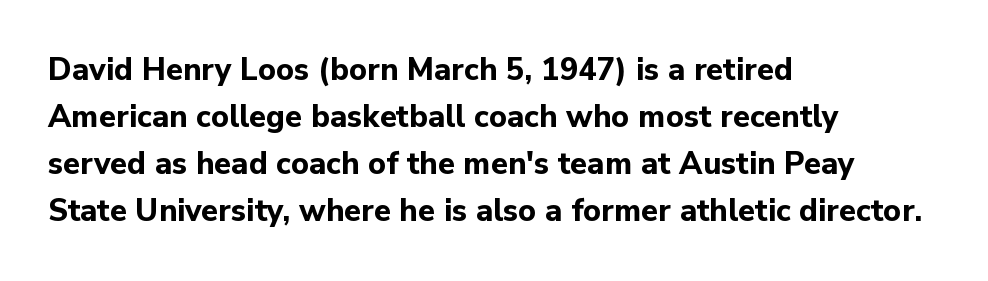
Q: Is the text bold? A: Yes.
Q: Is the text italic (slanted)? A: No, it is upright.
Q: Is the typeface a serif or a sans-serif typeface? A: Sans-serif.
Q: Is the text underlined? A: No.
Q: How is the paragraph aligned? A: Left-aligned.
Q: Is the spacing between letters normal or unusually wide? A: Normal.
Q: Is the spacing between lines tight, normal or loose? A: Normal.
Q: Width (condensed, normal, or wide)? A: Normal.
Q: Stroke contrast? A: Low.
Q: x-height? A: Medium.
Q: Monospaced? A: No.
